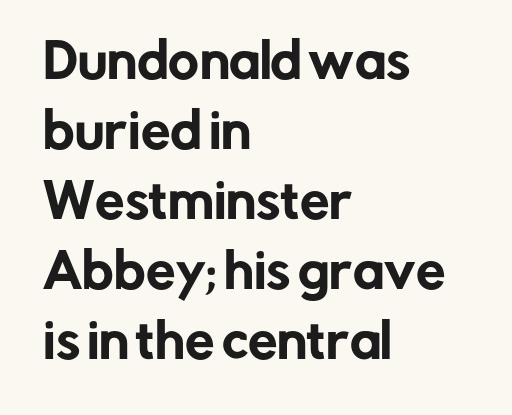
The image shows 47 px sans-serif type, upright; set left-aligned, normal line spacing (1.49x), normal letter spacing, not underlined; low stroke contrast and a medium x-height.
